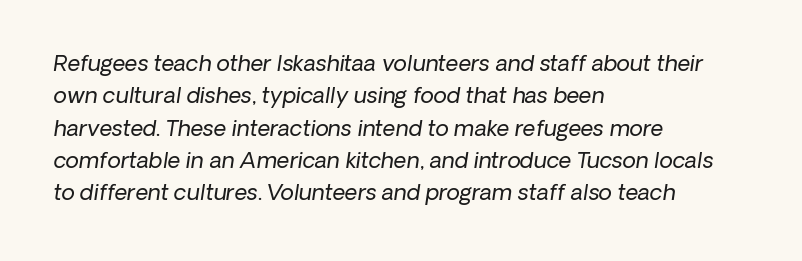
{"italic": "yes", "lean": "right", "slant_degrees": 8, "bold": "no", "underline": "no", "align": "left", "line_spacing": "normal", "line_spacing_ratio": 1.47, "letter_spacing": "normal", "letter_spacing_em": 0.0, "glyph_px": 22}
